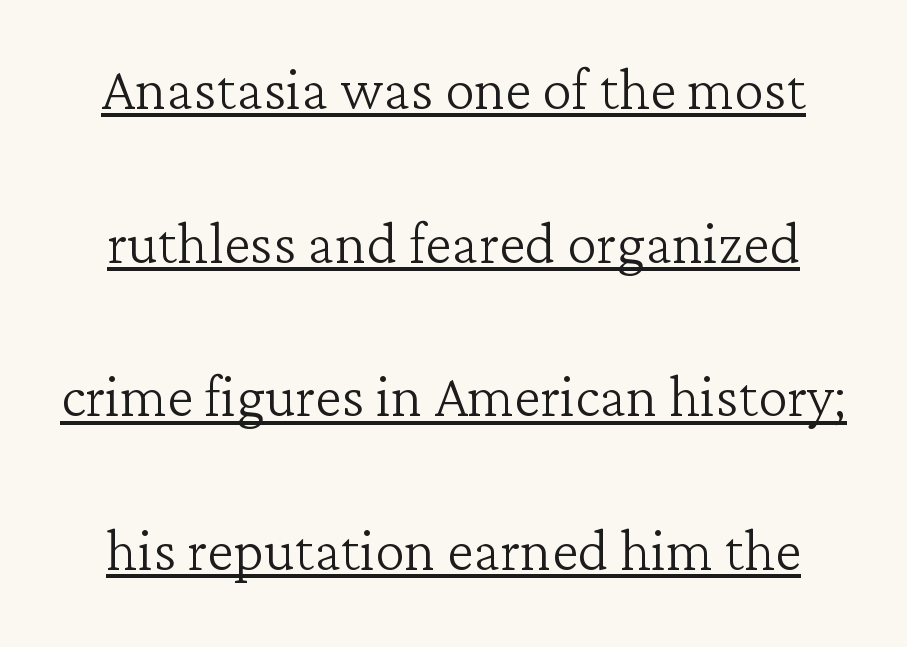
The image shows 75 px light serif type, upright; set centered, loose line spacing (2.05x), normal letter spacing, underlined; low stroke contrast and a medium x-height.
